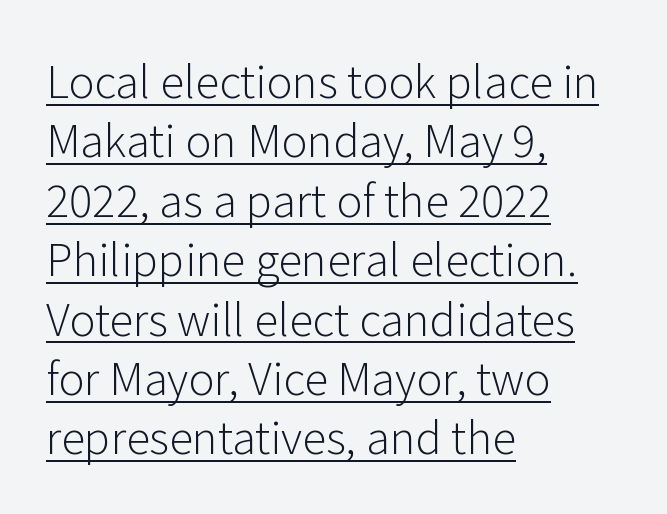
The image shows 44 px light sans-serif type, upright; set left-aligned, normal line spacing (1.35x), normal letter spacing, underlined; low stroke contrast and a medium x-height.
